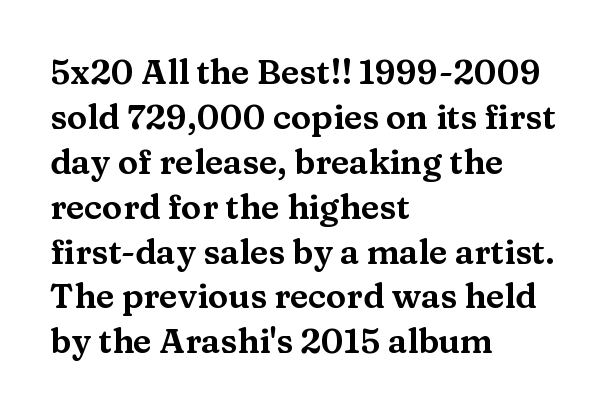
The area under the type is left untouched. Character widths vary here, with narrow letters taking less room than wide ones. Leftover space on each line is placed entirely after the last word. You can tell from the footed stems that serif type was used.
